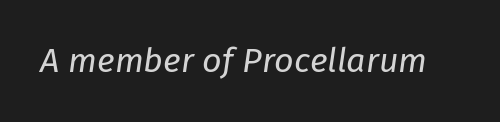
{"italic": "yes", "lean": "right", "slant_degrees": 8, "bold": "no", "weight": "regular", "width": "normal", "stroke_contrast": "low", "x_height": "medium", "monospaced": "no", "underline": "no", "letter_spacing": "normal", "letter_spacing_em": 0.0, "glyph_px": 34}
